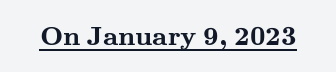
The image shows 27 px bold type, upright; set normal letter spacing, underlined.
